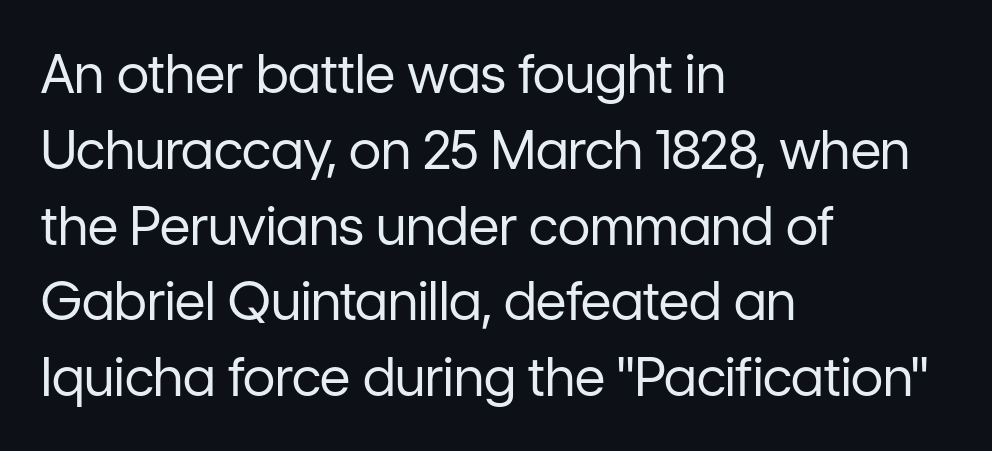
The image shows 53 px regular-weight sans-serif type, upright; set left-aligned, normal line spacing (1.43x), normal letter spacing, not underlined; low stroke contrast and a medium x-height.
